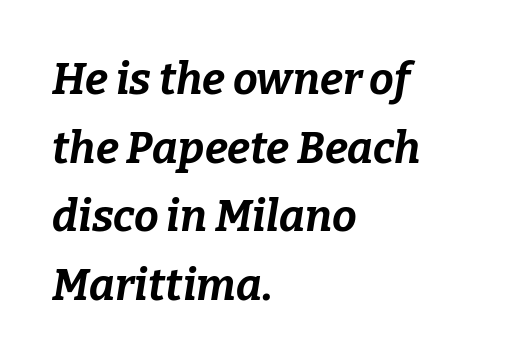
The rendering uses natural spacing where letterforms have individual widths. A typesetter would mark this as italic. The passage is arranged the way most books set body copy — flush left. What weight is shown? A full bold with thick strokes.
